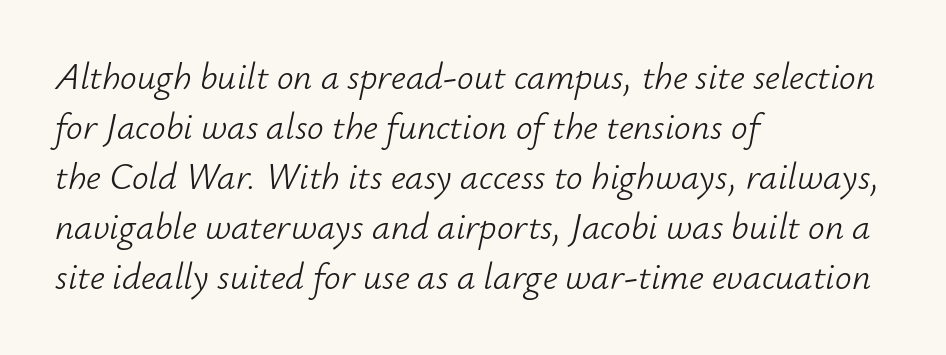
Q: Is the text bold? A: No.
Q: Is the text italic (slanted)? A: Yes, it leans right by about 12 degrees.
Q: Is the text underlined? A: No.
Q: How is the paragraph aligned? A: Left-aligned.
Q: Is the spacing between letters normal or unusually wide? A: Normal.
Q: Is the spacing between lines tight, normal or loose? A: Normal.
Q: Width (condensed, normal, or wide)? A: Normal.
Q: Stroke contrast? A: Low.
Q: x-height? A: Small.
Q: Monospaced? A: No.
